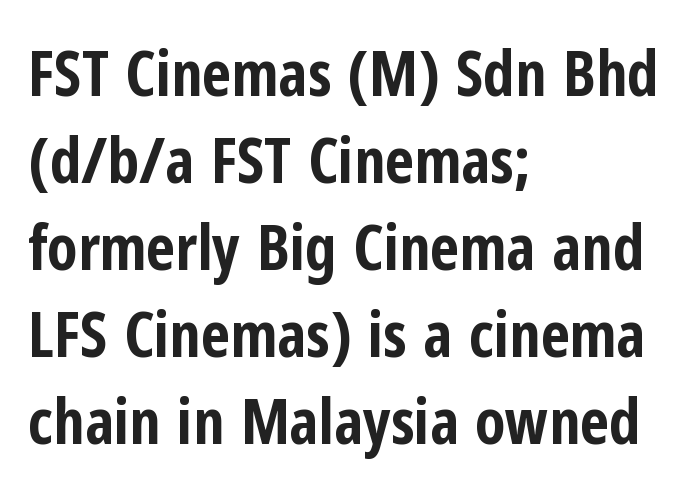
Typographically, this falls in the sans-serif category. Standard letterfit; no display-style spreading of the glyphs. Do the characters align in a grid? No, the font is proportional. Notice how descenders clear the ascenders below comfortably — that's standard leading. The gap between lines stays unmarked.
